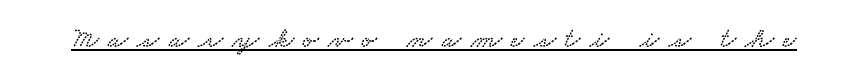
{"width": "wide", "stroke_contrast": "low", "x_height": "small", "monospaced": "no", "underline": "yes", "letter_spacing": "wide", "letter_spacing_em": 0.32, "glyph_px": 29}
